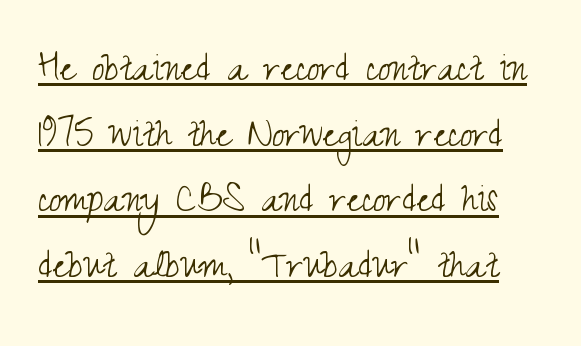
{"serif": "no", "italic": "no", "bold": "no", "weight": "light", "width": "condensed", "stroke_contrast": "medium", "x_height": "small", "monospaced": "no", "underline": "yes", "line_spacing": "normal", "line_spacing_ratio": 1.46, "letter_spacing": "normal", "letter_spacing_em": 0.0, "glyph_px": 45}
